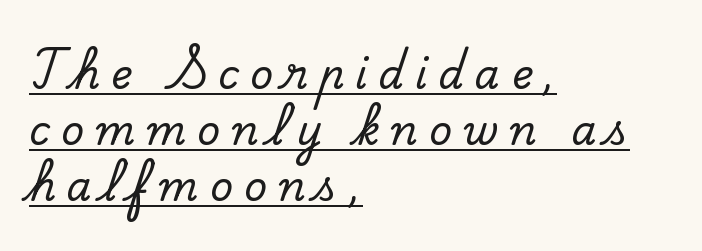
The image shows 40 px serif type; set left-aligned, normal line spacing (1.4x), unusually wide letter spacing (+0.28 em), underlined; low stroke contrast and a small x-height.
